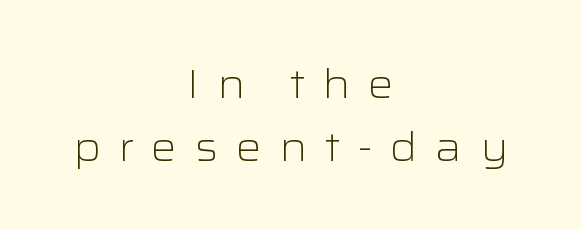
Classification — sans serif. The face looks like a standard text weight, possibly lighter. The letters stand upright; this is a roman face. Does the copy run flush right? No — it is centered line by line.
